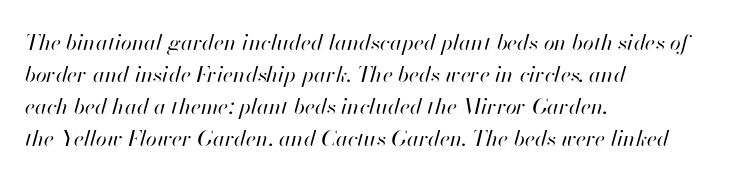
{"italic": "yes", "lean": "right", "slant_degrees": 13, "bold": "no", "underline": "no", "align": "left", "line_spacing": "normal", "line_spacing_ratio": 1.45, "letter_spacing": "normal", "letter_spacing_em": 0.0, "glyph_px": 22}
